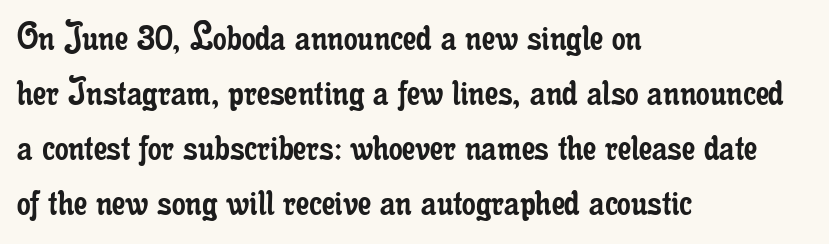
Q: Is the text bold? A: No.
Q: Is the text italic (slanted)? A: No, it is upright.
Q: Is the typeface a serif or a sans-serif typeface? A: Serif.
Q: Is the text underlined? A: No.
Q: How is the paragraph aligned? A: Left-aligned.
Q: Is the spacing between letters normal or unusually wide? A: Normal.
Q: Is the spacing between lines tight, normal or loose? A: Normal.
Q: Width (condensed, normal, or wide)? A: Condensed.
Q: Stroke contrast? A: Low.
Q: x-height? A: Small.
Q: Monospaced? A: No.
